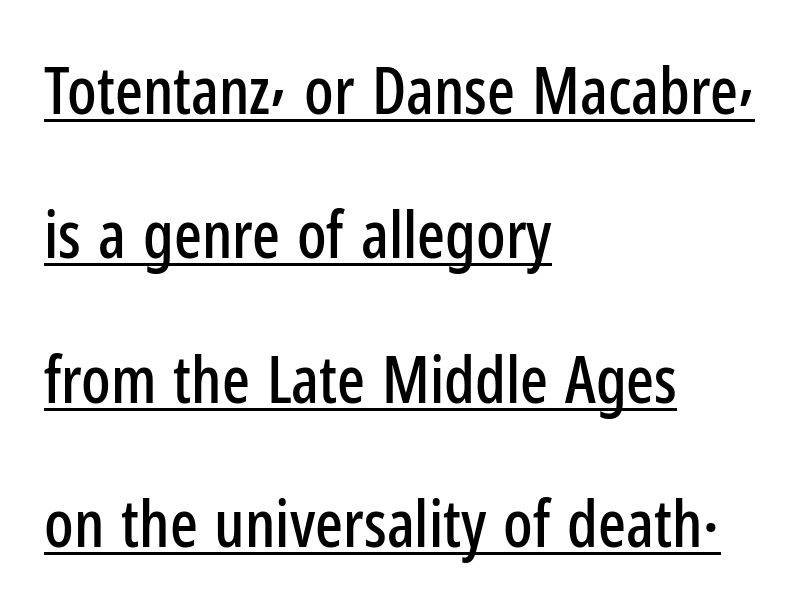
Varying glyph widths throughout — classic text-font behaviour. In terms of posture, this sample is upright. The type is set solid horizontally, with unmodified tracking. Decoration check: the copy is underlined. These lines are set flush left with a ragged right edge.
